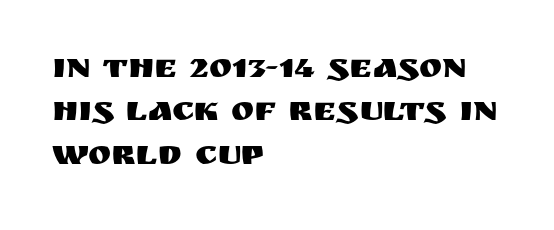
Every stem runs plumb, perpendicular to the baseline. Lines of text with bare space underneath. Is this a sans? Yes — the strokes have no serifs. Alignment: flush left. A typesetter would call this zero additional tracking.
